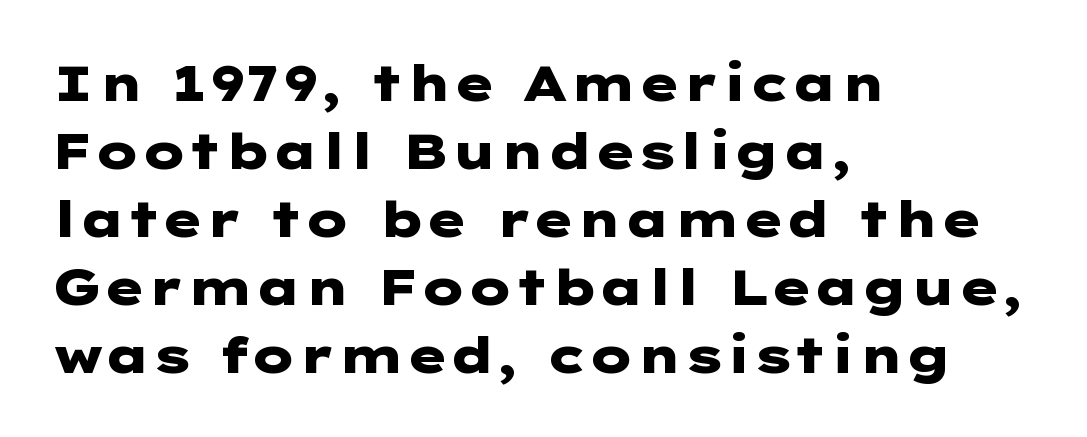
{"serif": "no", "italic": "no", "bold": "yes", "weight": "heavy", "width": "wide", "stroke_contrast": "low", "x_height": "medium", "underline": "no", "align": "left", "line_spacing": "normal", "line_spacing_ratio": 1.36, "letter_spacing": "normal", "letter_spacing_em": 0.0, "glyph_px": 50}
